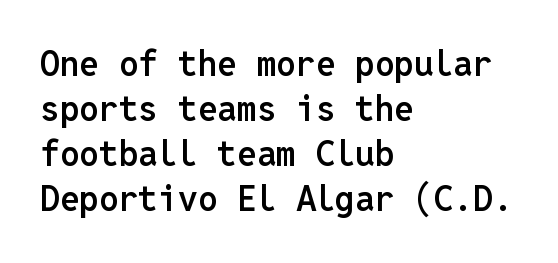
Letter spacing: default. Italic? Not at all — the glyphs are vertical. Leftover space on each line is placed entirely after the last word. Just letters on the line, the space beneath them empty. A typesetter would call this monospace, since all characters share one set width.
